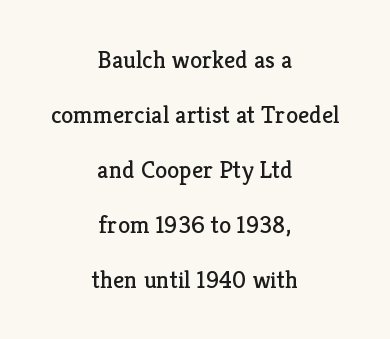
{"italic": "no", "bold": "no", "underline": "no", "align": "center", "line_spacing": "loose", "line_spacing_ratio": 2.2, "letter_spacing": "normal", "letter_spacing_em": 0.0, "glyph_px": 25}
